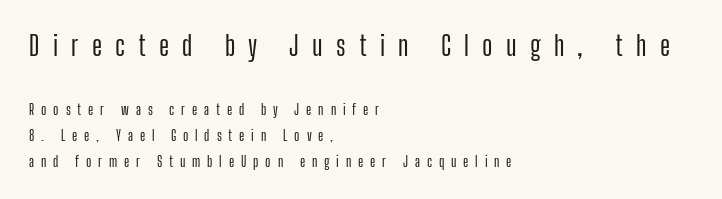
The image shows 27 px text type, upright; set left-aligned, line spacing 1.86x, unusually wide letter spacing (+0.49 em), not underlined; the first (top) block is 1.93x larger.
